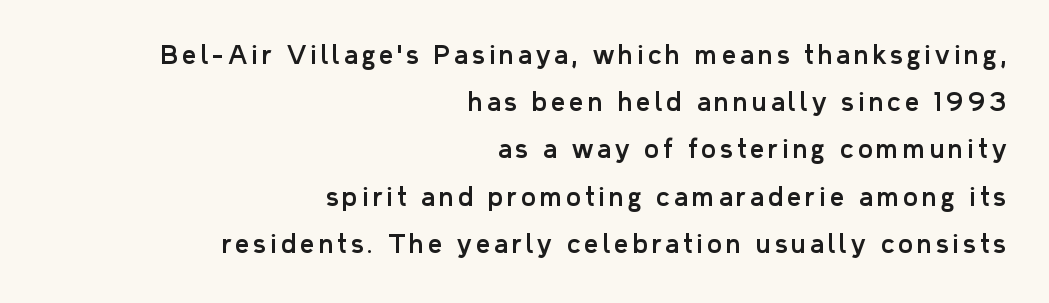
Q: Is the text italic (slanted)? A: No, it is upright.
Q: Is the text underlined? A: No.
Q: How is the paragraph aligned? A: Right-aligned.
